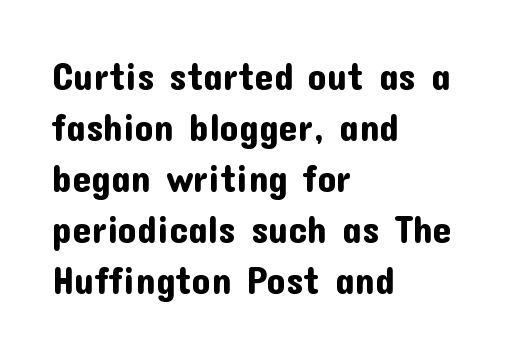
What's the leading like? Ordinary, nothing unusual. Varying glyph widths throughout — classic text-font behaviour. Short note: letters normally spaced. Compared with a centered layout, this one pins lines to the left instead. The specimen reads as upright at a glance. Any mark beneath the type? The region is blank.
